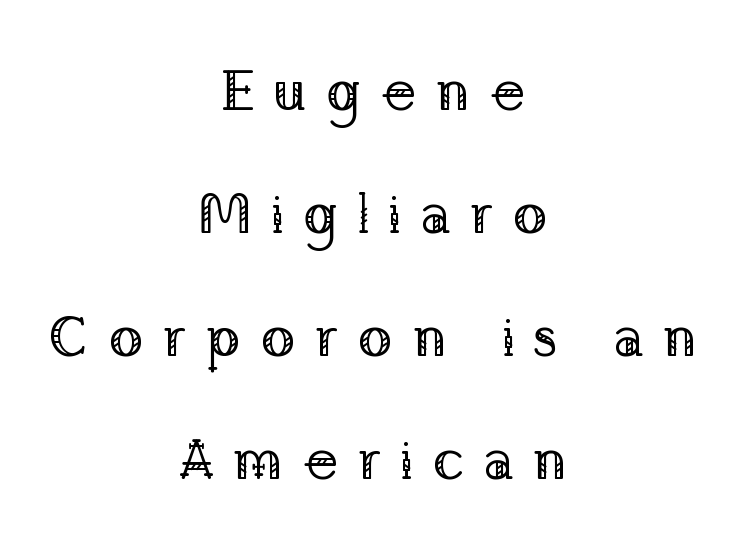
The image shows 57 px regular-weight serif type, upright; set centered, loose line spacing (2.16x), unusually wide letter spacing (+0.33 em), not underlined; low stroke contrast and a medium x-height.
